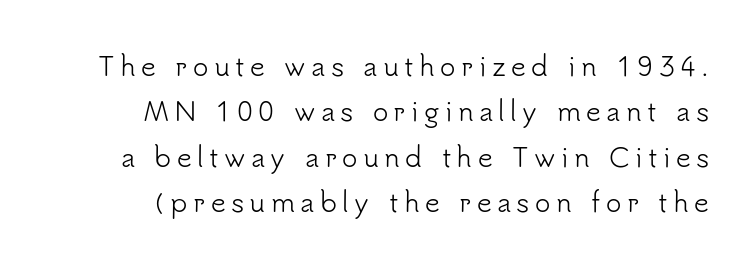
These lines have a slow, spaced-out rhythm from letter to letter. Underlining? Definitely not there. The axis of the letterforms is exactly vertical. Stems and bowls with no extra thickness — not bold.
